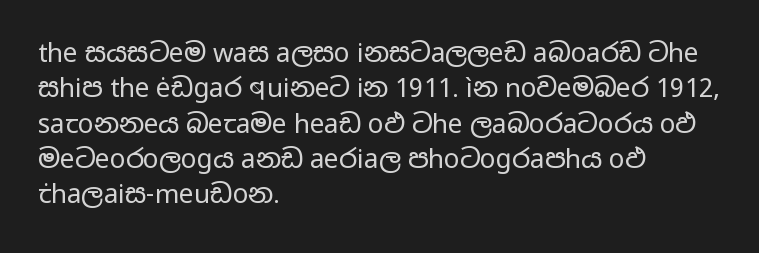
The image shows 26 px text type, upright; set left-aligned, normal line spacing (1.36x), normal letter spacing, not underlined.
